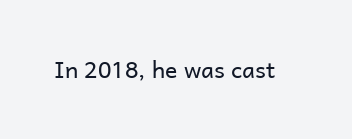
{"italic": "no", "bold": "no", "underline": "no", "letter_spacing": "normal", "letter_spacing_em": 0.0, "glyph_px": 23}
